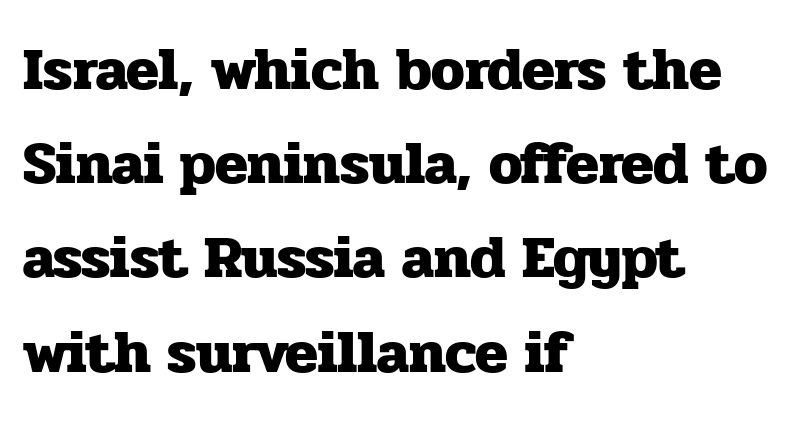
Q: Is the text bold? A: Yes.
Q: Is the text italic (slanted)? A: No, it is upright.
Q: Is the typeface a serif or a sans-serif typeface? A: Serif.
Q: Is the text underlined? A: No.
Q: How is the paragraph aligned? A: Left-aligned.
Q: Is the spacing between letters normal or unusually wide? A: Normal.
Q: Is the spacing between lines tight, normal or loose? A: Normal.
Q: Width (condensed, normal, or wide)? A: Normal.
Q: Stroke contrast? A: Low.
Q: x-height? A: Medium.
Q: Monospaced? A: No.
